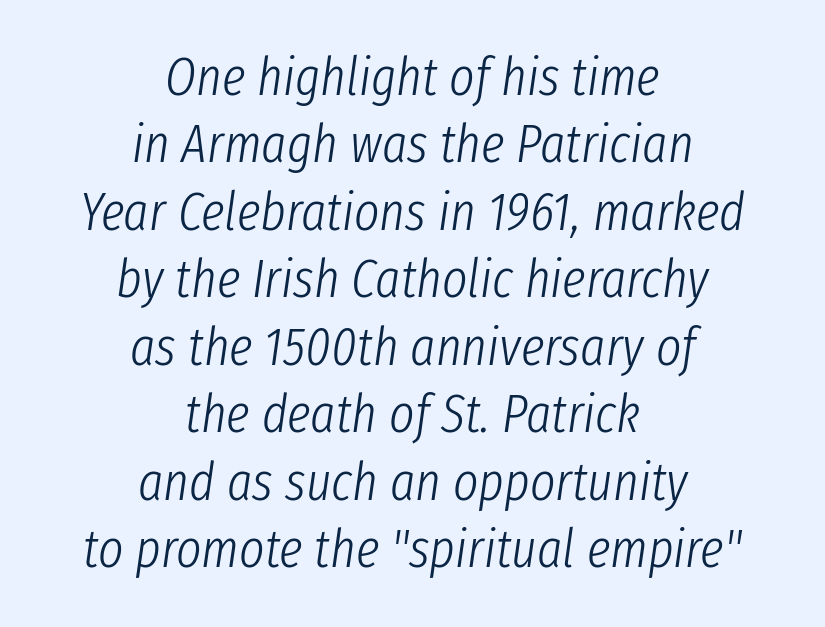
{"italic": "yes", "lean": "right", "slant_degrees": 8, "bold": "no", "weight": "light", "width": "condensed", "stroke_contrast": "low", "x_height": "medium", "monospaced": "no", "underline": "no", "align": "center", "line_spacing": "normal", "line_spacing_ratio": 1.25, "letter_spacing": "normal", "letter_spacing_em": 0.0, "glyph_px": 54}
